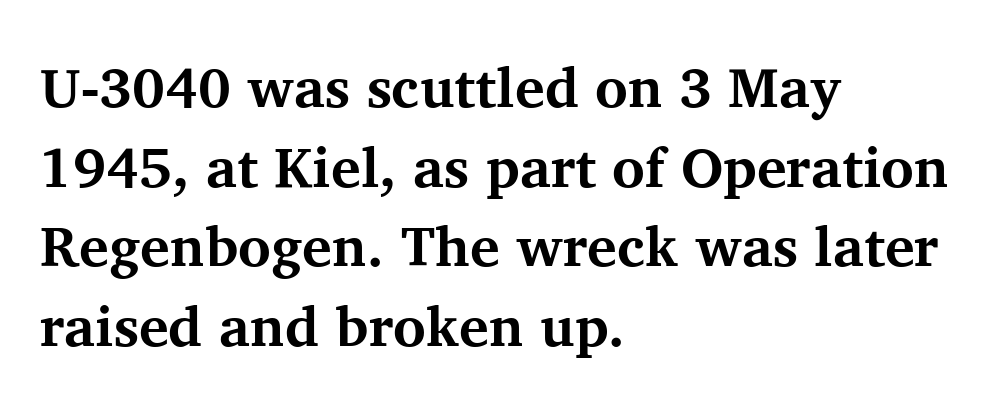
{"serif": "yes", "italic": "no", "bold": "yes", "weight": "bold", "width": "normal", "stroke_contrast": "medium", "x_height": "medium", "monospaced": "no", "underline": "no", "align": "left", "line_spacing": "normal", "line_spacing_ratio": 1.42, "letter_spacing": "normal", "letter_spacing_em": 0.0, "glyph_px": 56}
